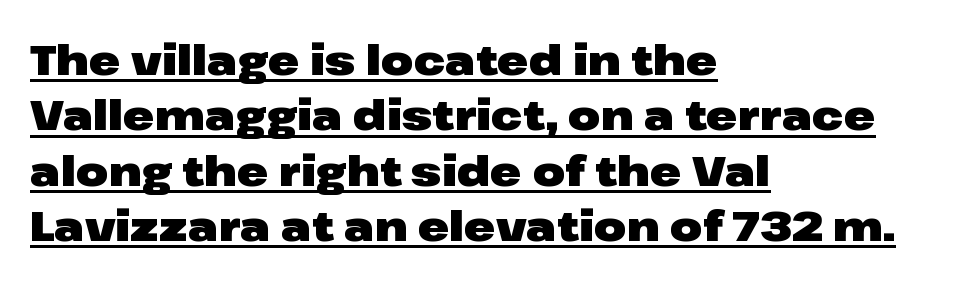
{"serif": "no", "italic": "no", "bold": "yes", "weight": "heavy", "width": "wide", "stroke_contrast": "low", "x_height": "medium", "monospaced": "no", "underline": "yes", "align": "left", "line_spacing": "normal", "line_spacing_ratio": 1.32, "letter_spacing": "normal", "letter_spacing_em": 0.0, "glyph_px": 42}
